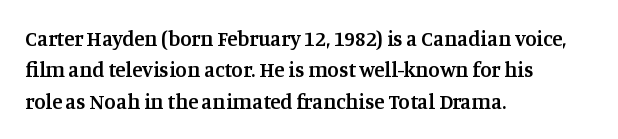
{"italic": "no", "bold": "semi", "underline": "no", "align": "left", "line_spacing": "normal", "line_spacing_ratio": 1.5, "letter_spacing": "normal", "letter_spacing_em": 0.0, "glyph_px": 21}
